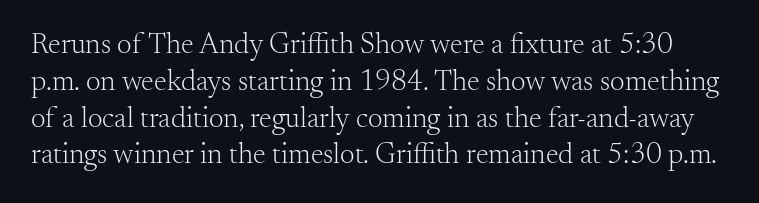
{"serif": "yes", "italic": "no", "bold": "no", "weight": "light", "width": "normal", "stroke_contrast": "medium", "x_height": "small", "monospaced": "no", "underline": "no", "line_spacing": "normal", "line_spacing_ratio": 1.27, "letter_spacing": "normal", "letter_spacing_em": 0.0, "glyph_px": 29}
